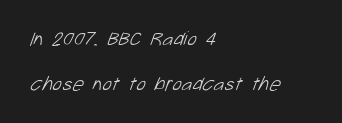
{"bold": "no", "underline": "no", "align": "left", "line_spacing": "loose", "line_spacing_ratio": 2.24, "letter_spacing": "normal", "letter_spacing_em": 0.0, "glyph_px": 20}
